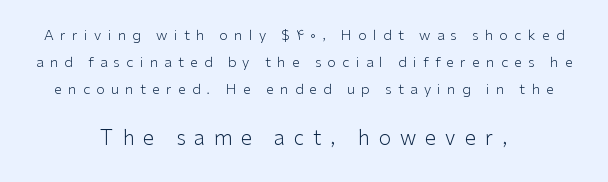
Q: Is the text bold? A: No.
Q: Is the text italic (slanted)? A: No, it is upright.
Q: Is the text underlined? A: No.
Q: How is the paragraph aligned? A: Centered.
Q: Is the spacing between letters normal or unusually wide? A: Unusually wide.
Q: Is the spacing between lines tight, normal or loose? A: Loose.
Q: Which block of text is set in a larger size, the first (top) or the second (bottom)? A: The second (bottom) one.
